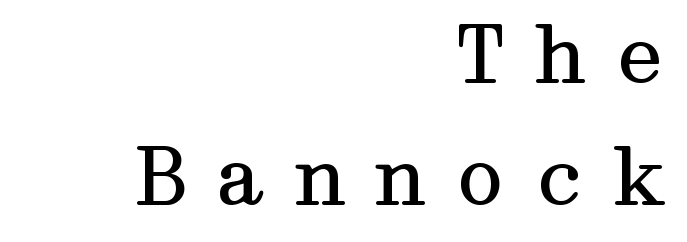
{"serif": "yes", "italic": "no", "bold": "no", "weight": "regular", "width": "wide", "stroke_contrast": "medium", "x_height": "medium", "underline": "no", "align": "right", "line_spacing": "normal", "line_spacing_ratio": 1.53, "letter_spacing": "wide", "letter_spacing_em": 0.3, "glyph_px": 80}
